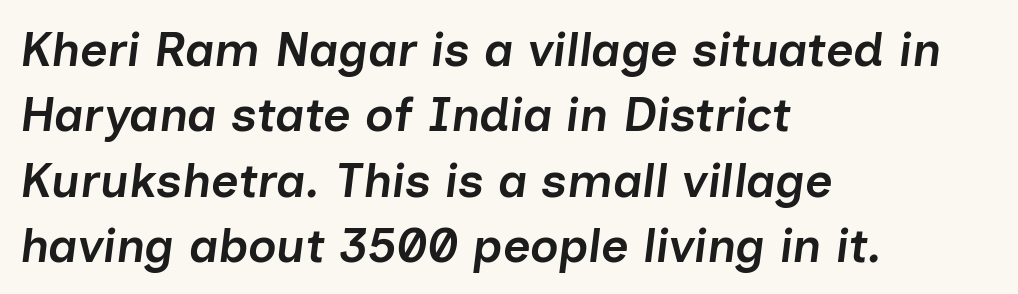
{"italic": "yes", "lean": "right", "slant_degrees": 7, "bold": "semi", "weight": "semibold", "width": "normal", "stroke_contrast": "low", "x_height": "medium", "monospaced": "no", "underline": "no", "align": "left", "line_spacing": "normal", "line_spacing_ratio": 1.36, "letter_spacing": "normal", "letter_spacing_em": 0.0, "glyph_px": 48}
